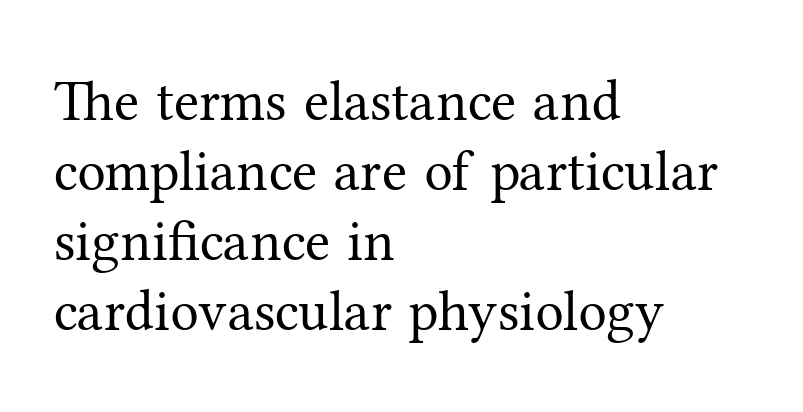
The image shows 57 px regular-weight serif type, upright; set left-aligned, line spacing 1.23x, normal letter spacing, not underlined; medium stroke contrast and a medium x-height.
